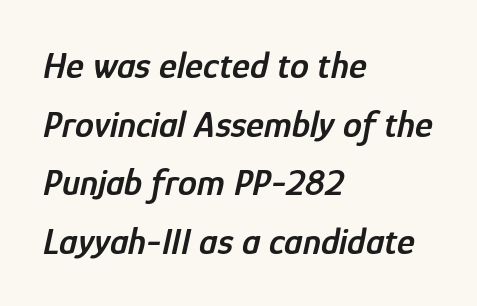
{"italic": "yes", "lean": "right", "slant_degrees": 12, "bold": "semi", "weight": "semibold", "width": "condensed", "stroke_contrast": "low", "x_height": "medium", "monospaced": "no", "underline": "no", "align": "left", "line_spacing": "normal", "line_spacing_ratio": 1.54, "letter_spacing": "normal", "letter_spacing_em": 0.0, "glyph_px": 38}
